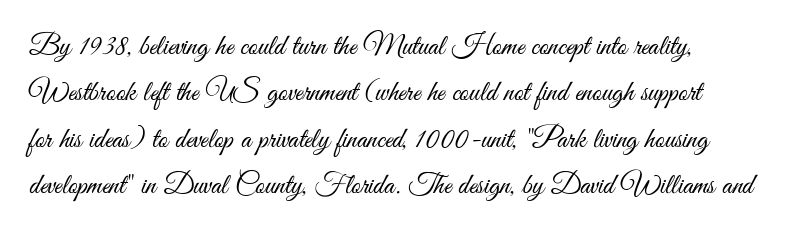
{"serif": "no", "bold": "no", "weight": "light", "width": "condensed", "stroke_contrast": "medium", "x_height": "small", "monospaced": "no", "underline": "no", "align": "left", "line_spacing": "normal", "line_spacing_ratio": 1.6, "letter_spacing": "normal", "letter_spacing_em": 0.0, "glyph_px": 29}
